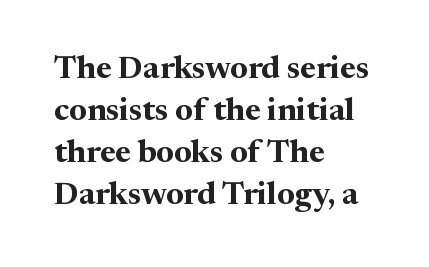
The image shows 32 px bold serif type, upright; set left-aligned, normal line spacing (1.31x), normal letter spacing, not underlined; medium stroke contrast and a medium x-height.
